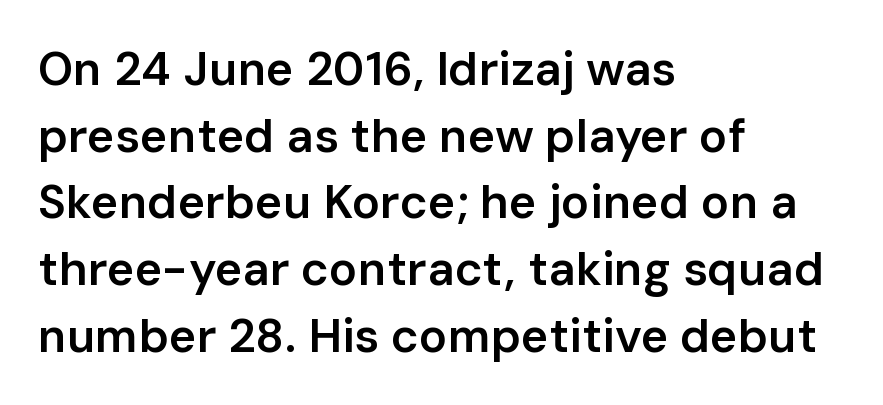
{"serif": "no", "italic": "no", "bold": "semi", "weight": "semibold", "width": "normal", "stroke_contrast": "low", "x_height": "medium", "monospaced": "no", "underline": "no", "align": "left", "line_spacing": "normal", "line_spacing_ratio": 1.42, "letter_spacing": "normal", "letter_spacing_em": 0.0, "glyph_px": 47}
